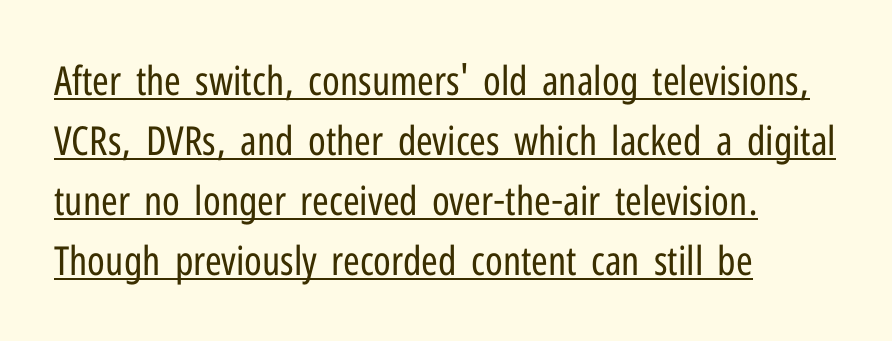
{"serif": "no", "italic": "no", "bold": "no", "weight": "regular", "width": "condensed", "stroke_contrast": "low", "x_height": "medium", "monospaced": "no", "underline": "yes", "align": "left", "line_spacing": "normal", "line_spacing_ratio": 1.5, "letter_spacing": "normal", "letter_spacing_em": 0.0, "glyph_px": 40}
